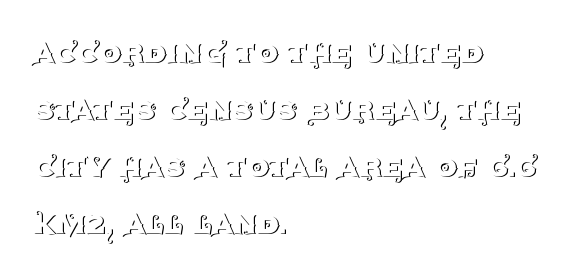
{"serif": "yes", "italic": "no", "bold": "no", "weight": "thin", "width": "normal", "stroke_contrast": "medium", "x_height": "large", "monospaced": "no", "underline": "no", "align": "left", "line_spacing": "normal", "line_spacing_ratio": 1.58, "letter_spacing": "normal", "letter_spacing_em": 0.0, "glyph_px": 36}
